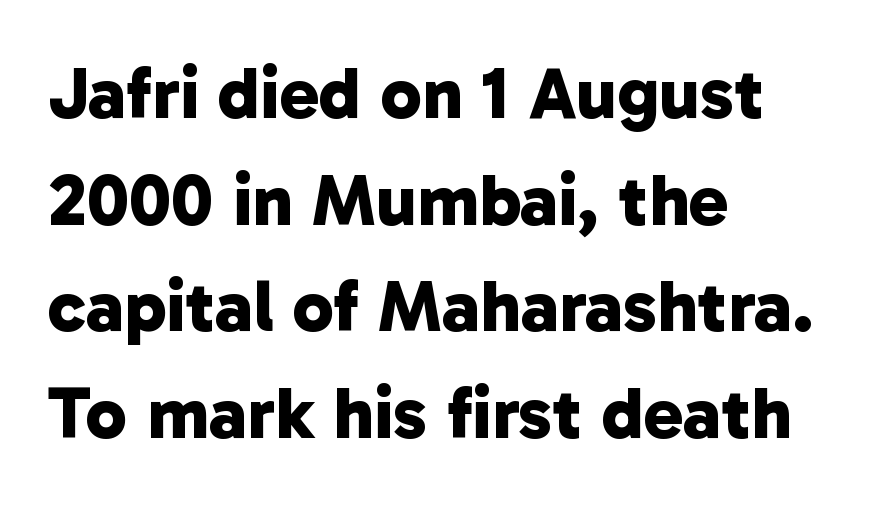
The image shows 74 px bold sans-serif type; set left-aligned, normal line spacing (1.44x), normal letter spacing, not underlined; low stroke contrast and a medium x-height.
